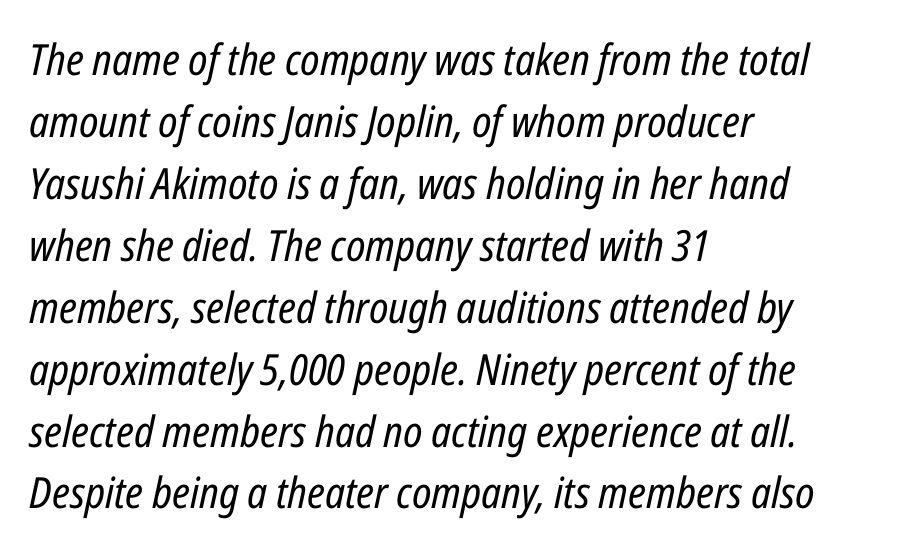
Just letters on the line, the space beneath them empty. Casual observation: everything's shoved over to the left. Every character sits at an angle, as italics do. The rendering uses natural spacing where letterforms have individual widths. Stems and bowls with no extra thickness — not bold. Notice how descenders clear the ascenders below comfortably — that's standard leading.
